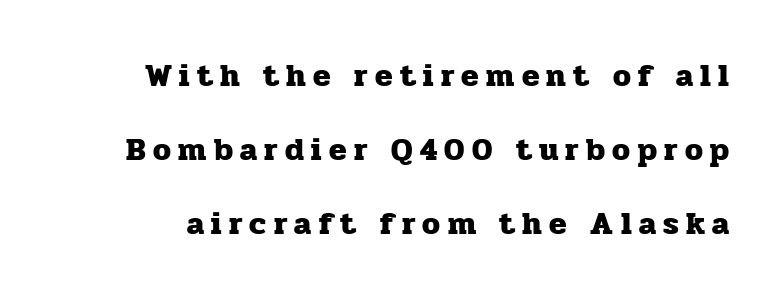
Q: Is the text bold? A: Yes.
Q: Is the text italic (slanted)? A: No, it is upright.
Q: Is the typeface a serif or a sans-serif typeface? A: Serif.
Q: Is the text underlined? A: No.
Q: Is the spacing between letters normal or unusually wide? A: Unusually wide.
Q: Is the spacing between lines tight, normal or loose? A: Loose.
Q: Width (condensed, normal, or wide)? A: Normal.
Q: Stroke contrast? A: Low.
Q: x-height? A: Medium.
Q: Monospaced? A: No.
